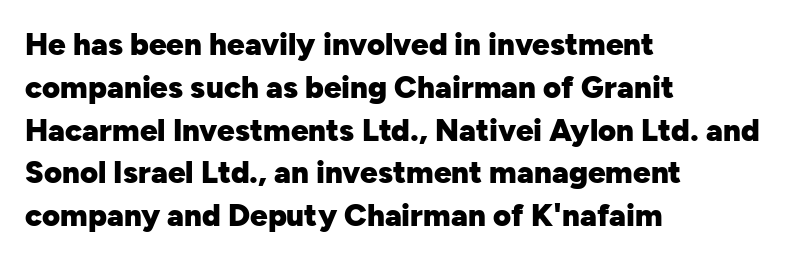
{"serif": "no", "italic": "no", "bold": "yes", "weight": "heavy", "width": "normal", "stroke_contrast": "low", "x_height": "medium", "monospaced": "no", "underline": "no", "align": "left", "line_spacing": "normal", "line_spacing_ratio": 1.38, "letter_spacing": "normal", "letter_spacing_em": 0.0, "glyph_px": 31}
